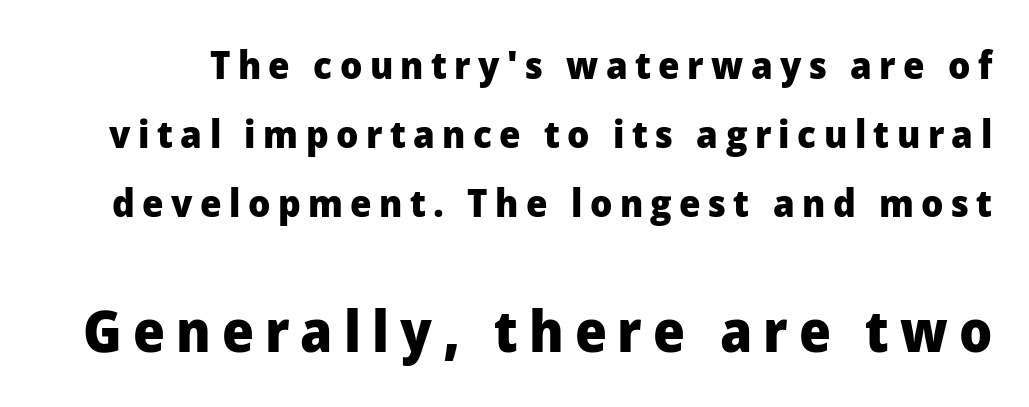
Q: Is the text bold? A: Yes.
Q: Is the text italic (slanted)? A: No, it is upright.
Q: Is the typeface a serif or a sans-serif typeface? A: Sans-serif.
Q: Is the text underlined? A: No.
Q: Which block of text is set in a larger size, the first (top) or the second (bottom)? A: The second (bottom) one.
Q: Width (condensed, normal, or wide)? A: Normal.
Q: Stroke contrast? A: Low.
Q: x-height? A: Medium.
Q: Monospaced? A: No.
